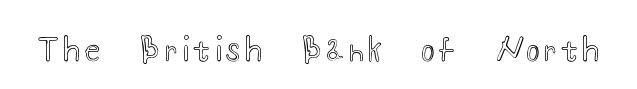
Q: Is the text italic (slanted)? A: No, it is upright.
Q: Is the text underlined? A: No.
Q: Width (condensed, normal, or wide)? A: Wide.
Q: x-height? A: Small.
Q: Monospaced? A: No.
